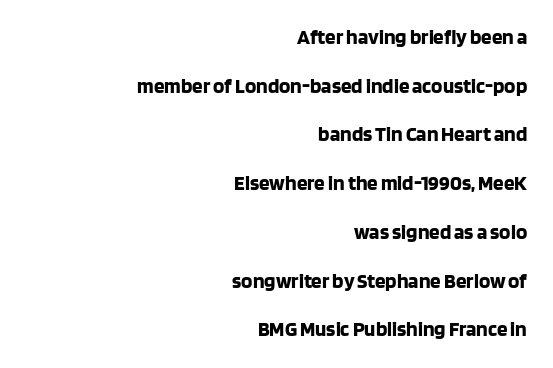
{"italic": "no", "bold": "yes", "underline": "no", "align": "right", "line_spacing": "loose", "line_spacing_ratio": 2.32, "letter_spacing": "normal", "letter_spacing_em": 0.0, "glyph_px": 21}
